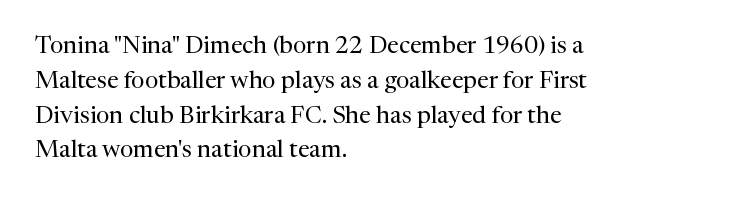
Summary of weight: not heavy and not bold. The passage shown stacks its lines at a standard gap. Upright lettering throughout. Tracking value appears to be zero — textbook default spacing.
